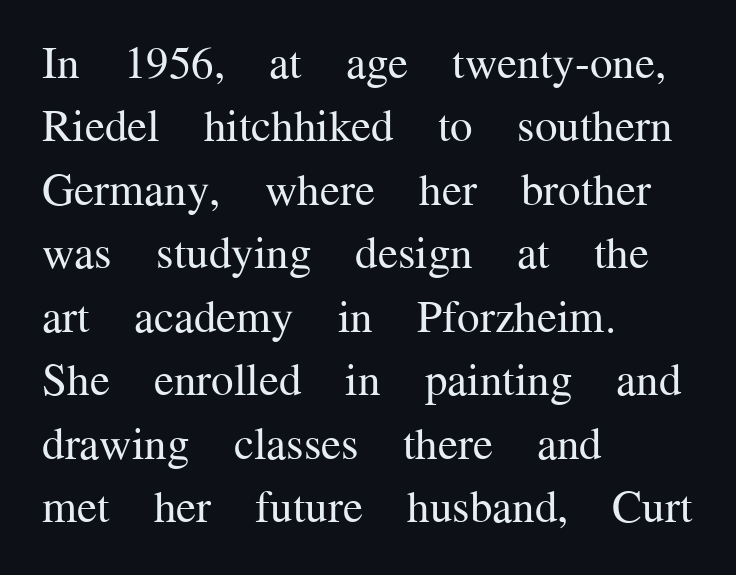
Q: Is the text bold? A: No.
Q: Is the text italic (slanted)? A: No, it is upright.
Q: Is the typeface a serif or a sans-serif typeface? A: Serif.
Q: Is the text underlined? A: No.
Q: How is the paragraph aligned? A: Left-aligned.
Q: Is the spacing between letters normal or unusually wide? A: Normal.
Q: Is the spacing between lines tight, normal or loose? A: Normal.
Q: Width (condensed, normal, or wide)? A: Normal.
Q: Stroke contrast? A: Medium.
Q: x-height? A: Medium.
Q: Monospaced? A: No.
